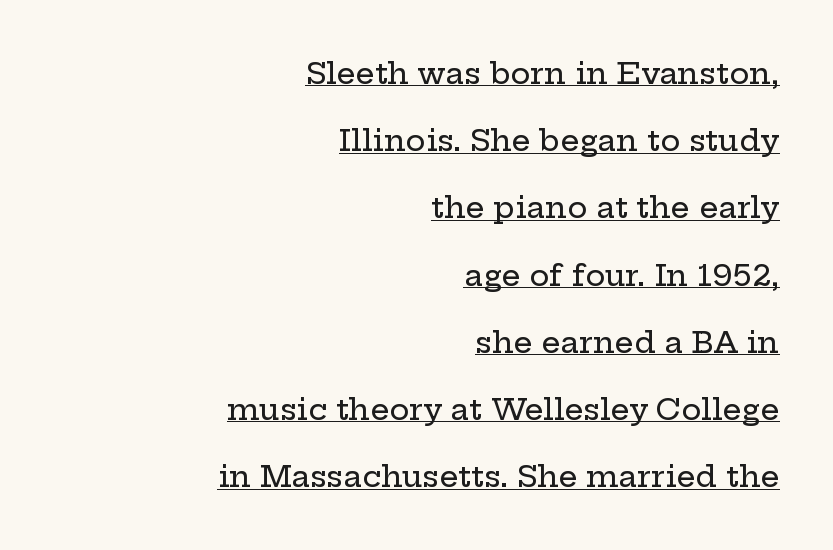
The image shows 30 px wide serif type, upright; set right-aligned, loose line spacing (2.24x), normal letter spacing, underlined; low stroke contrast and a medium x-height.
